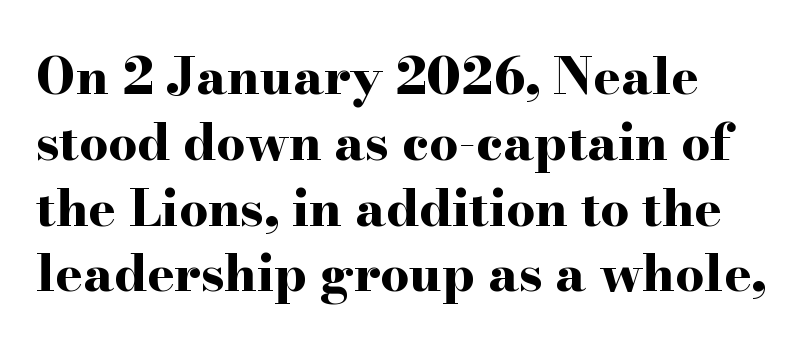
Q: Is the text bold? A: Yes.
Q: Is the text italic (slanted)? A: No, it is upright.
Q: Is the typeface a serif or a sans-serif typeface? A: Serif.
Q: Is the text underlined? A: No.
Q: Is the spacing between letters normal or unusually wide? A: Normal.
Q: Is the spacing between lines tight, normal or loose? A: Normal.
Q: Width (condensed, normal, or wide)? A: Wide.
Q: Stroke contrast? A: High.
Q: x-height? A: Small.
Q: Monospaced? A: No.
